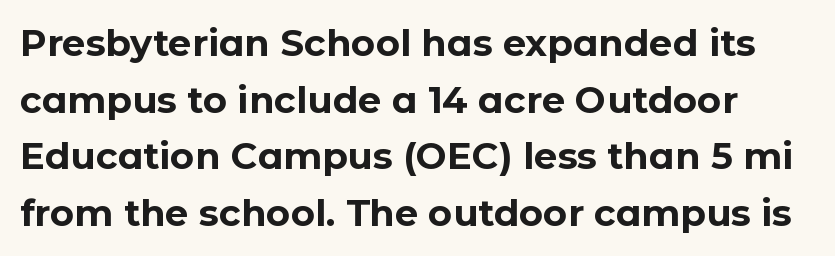
{"serif": "no", "italic": "no", "bold": "yes", "weight": "bold", "width": "normal", "stroke_contrast": "low", "x_height": "medium", "monospaced": "no", "underline": "no", "line_spacing": "normal", "line_spacing_ratio": 1.53, "letter_spacing": "normal", "letter_spacing_em": 0.0, "glyph_px": 37}
